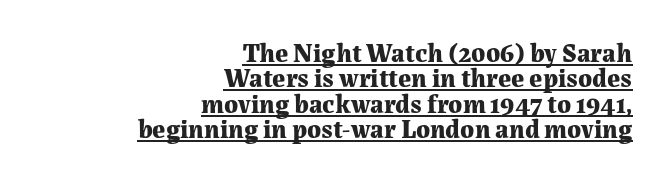
Q: Is the text bold? A: Yes.
Q: Is the text italic (slanted)? A: No, it is upright.
Q: Is the text underlined? A: Yes.
Q: How is the paragraph aligned? A: Right-aligned.
Q: Is the spacing between letters normal or unusually wide? A: Normal.
Q: Is the spacing between lines tight, normal or loose? A: Tight.
